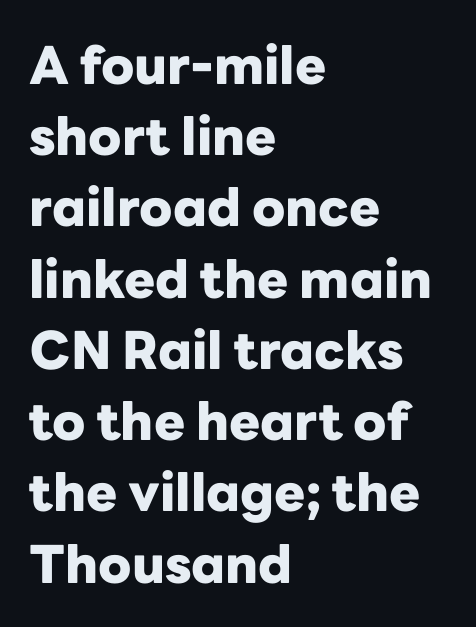
The image shows 52 px heavy sans-serif type, upright; set left-aligned, normal line spacing (1.37x), normal letter spacing, not underlined; low stroke contrast and a medium x-height.
